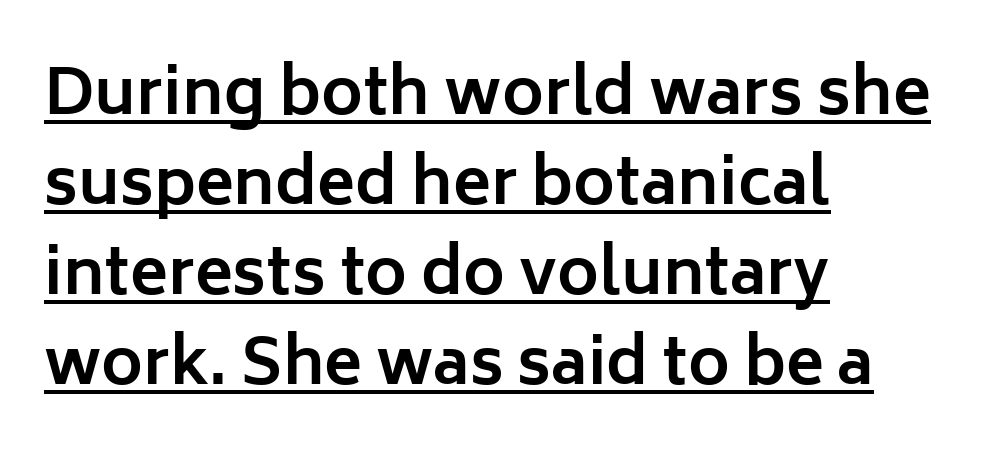
A sans-serif font was chosen for this passage. These lines were composed using upright roman letters. Line beginnings align vertically; line endings do not. Is there an underline? Yes — a line sits under the letters. You could call the tracking neutral — neither tight nor loose.
